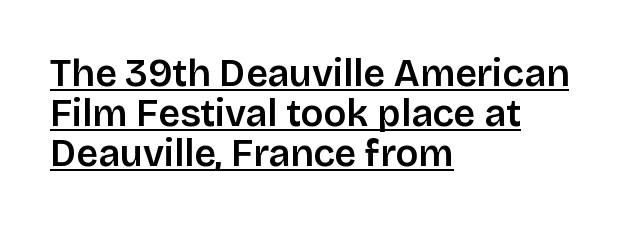
{"serif": "no", "italic": "no", "width": "normal", "stroke_contrast": "low", "x_height": "large", "monospaced": "no", "underline": "yes", "align": "left", "line_spacing": "tight", "line_spacing_ratio": 1.05, "letter_spacing": "normal", "letter_spacing_em": 0.0, "glyph_px": 38}
